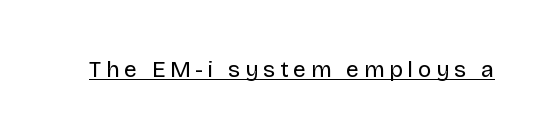
Q: Is the text bold? A: No.
Q: Is the text italic (slanted)? A: No, it is upright.
Q: Is the text underlined? A: Yes.
Q: Is the spacing between letters normal or unusually wide? A: Unusually wide.
